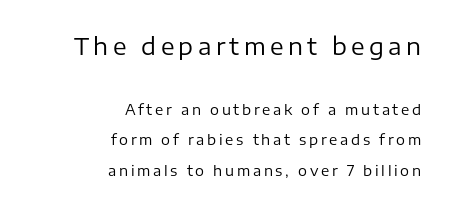
{"italic": "no", "bold": "no", "underline": "no", "align": "right", "line_spacing": "loose", "line_spacing_ratio": 2.19, "larger_block": "first", "size_ratio": 1.64, "glyph_px": 23}
